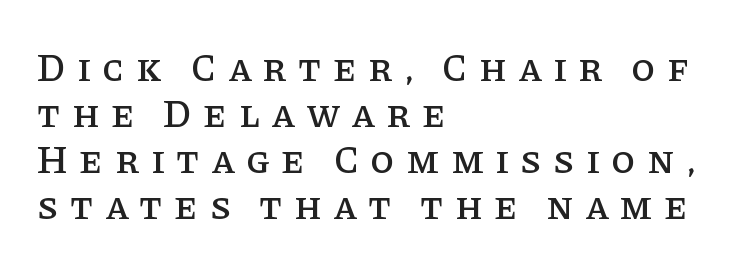
In terms of letterspacing, this is a distinctly airy, spread setting. The lettering stays uniformly vertical, giving the passage a roman look. A typesetter would call this proportional, since set widths differ per character. One-word summary of the alignment: left. The passage shown is not underscored anywhere.
